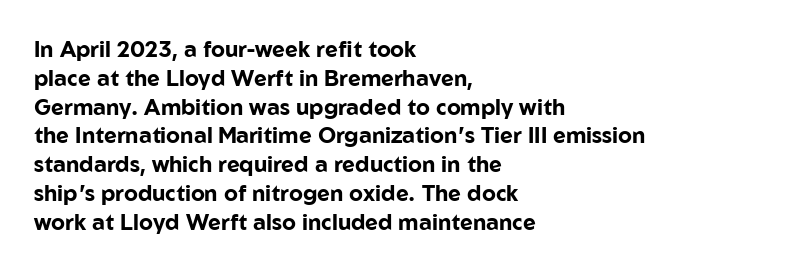
The image shows 22 px bold type, upright; set left-aligned, normal line spacing (1.31x), normal letter spacing, not underlined.
